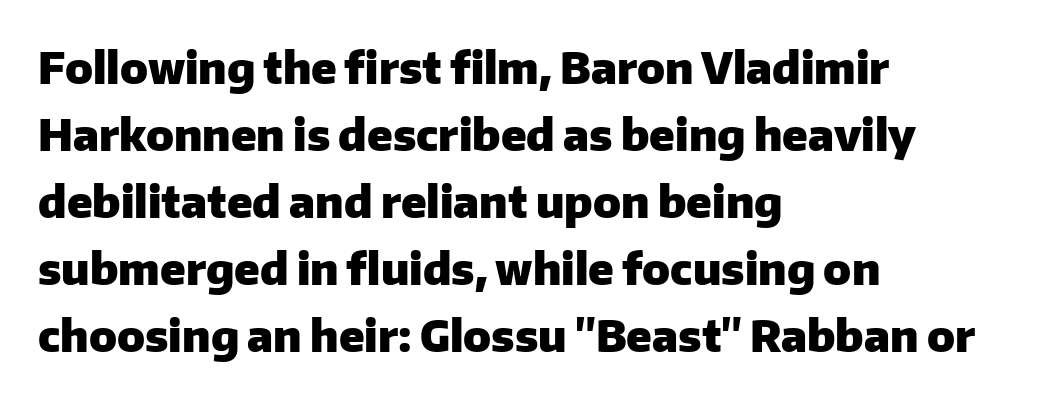
The image shows 44 px heavy sans-serif type, upright; set left-aligned, normal line spacing (1.52x), normal letter spacing, not underlined; low stroke contrast and a medium x-height.
